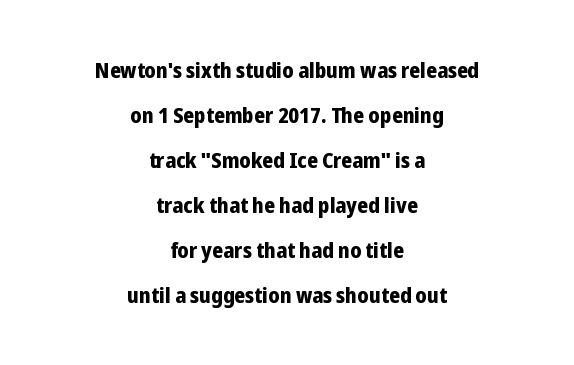
Does extra space separate the letters? No, they use regular spacing. Designer's note — italics off, roman on. Alignment: centered. Plenty of ink on the page — the face is bold. Glance below the letters and you will spot only blank space. Compared with typical paragraphs, the rows here are farther apart.
